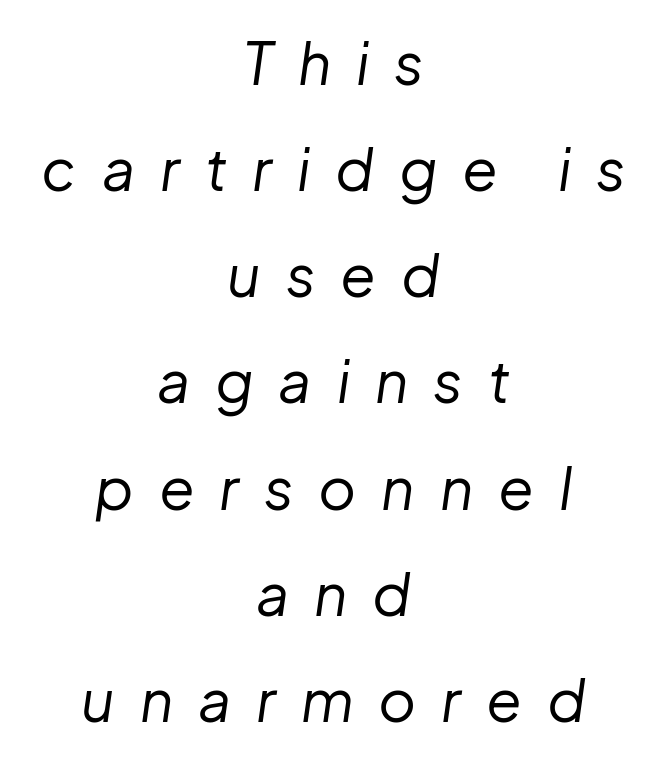
The image shows 58 px regular-weight type, italic (leaning right); set centered, line spacing 1.83x, unusually wide letter spacing (+0.43 em), not underlined; low stroke contrast and a medium x-height.
